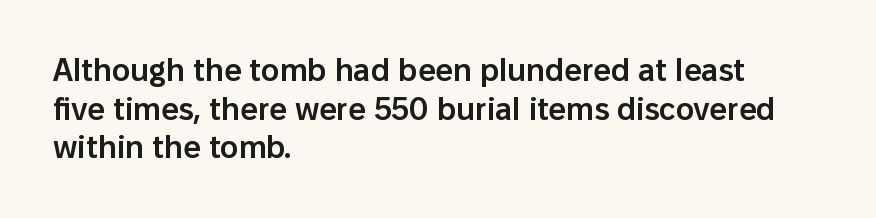
{"serif": "no", "italic": "no", "bold": "semi", "weight": "semibold", "width": "normal", "stroke_contrast": "low", "x_height": "medium", "monospaced": "no", "underline": "no", "align": "left", "line_spacing": "normal", "line_spacing_ratio": 1.25, "letter_spacing": "normal", "letter_spacing_em": 0.0, "glyph_px": 31}
